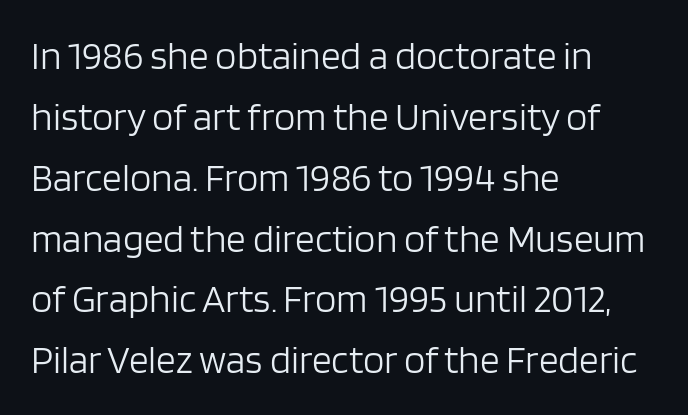
The image shows 39 px light sans-serif type, upright; set left-aligned, normal line spacing (1.56x), normal letter spacing, not underlined; low stroke contrast and a large x-height.
